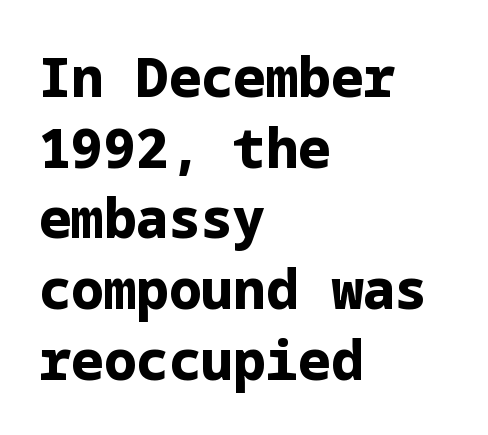
{"serif": "no", "italic": "no", "bold": "yes", "weight": "bold", "width": "normal", "stroke_contrast": "low", "x_height": "medium", "underline": "no", "align": "left", "line_spacing": "normal", "line_spacing_ratio": 1.31, "letter_spacing": "normal", "letter_spacing_em": 0.0, "glyph_px": 54}
